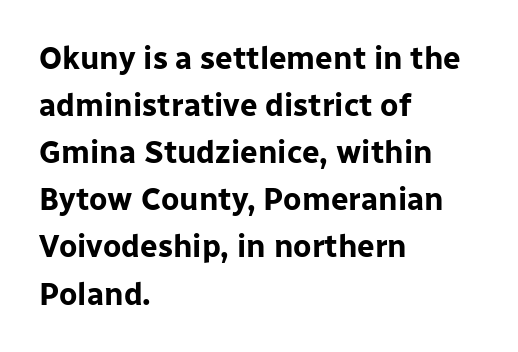
The face used here is proportionally spaced, like ordinary book or web type. Underlining? Definitely not there. The characters look thick and weighty, a clear bold. Characters follow at the spacing the type designer built in. Reading down the block, your eye returns to a fixed left position each line.
